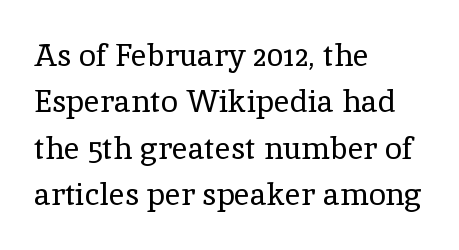
Q: Is the text bold? A: No.
Q: Is the text italic (slanted)? A: No, it is upright.
Q: Is the typeface a serif or a sans-serif typeface? A: Serif.
Q: Is the text underlined? A: No.
Q: How is the paragraph aligned? A: Left-aligned.
Q: Is the spacing between letters normal or unusually wide? A: Normal.
Q: Is the spacing between lines tight, normal or loose? A: Normal.
Q: Width (condensed, normal, or wide)? A: Normal.
Q: x-height? A: Medium.
Q: Monospaced? A: No.
